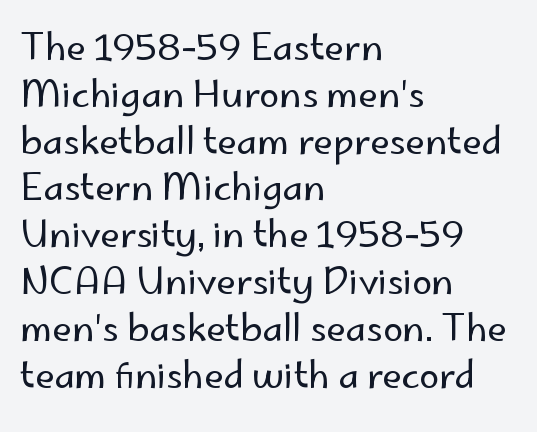
The image shows 36 px regular-weight sans-serif type, upright; set left-aligned, normal line spacing (1.3x), normal letter spacing, not underlined; low stroke contrast and a small x-height.
